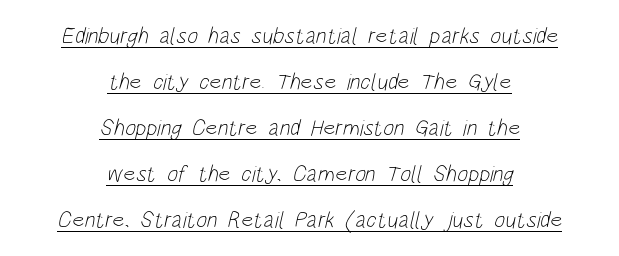
Q: Is the text bold? A: No.
Q: Is the text underlined? A: Yes.
Q: How is the paragraph aligned? A: Centered.
Q: Is the spacing between letters normal or unusually wide? A: Normal.
Q: Is the spacing between lines tight, normal or loose? A: Loose.
